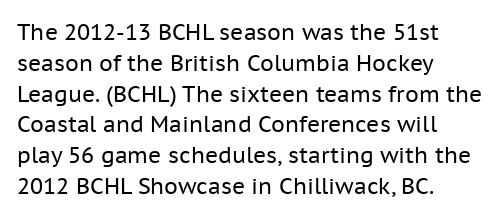
Summary of vertical rhythm: regular, with standard interline spacing. Short note: letters normally spaced. The font's upright variant was chosen for this text. Casual observation: everything's shoved over to the left.
